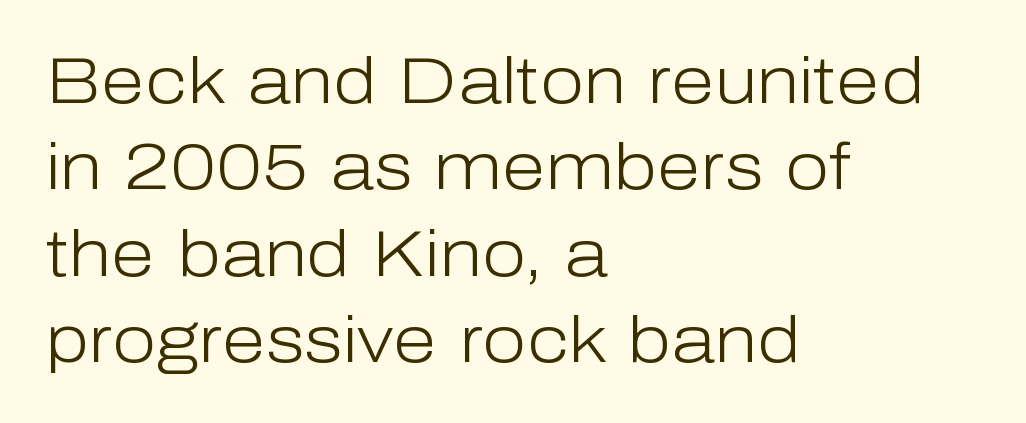
The image shows 64 px light sans-serif type, upright; set left-aligned, normal line spacing (1.35x), normal letter spacing, not underlined; low stroke contrast and a medium x-height.
